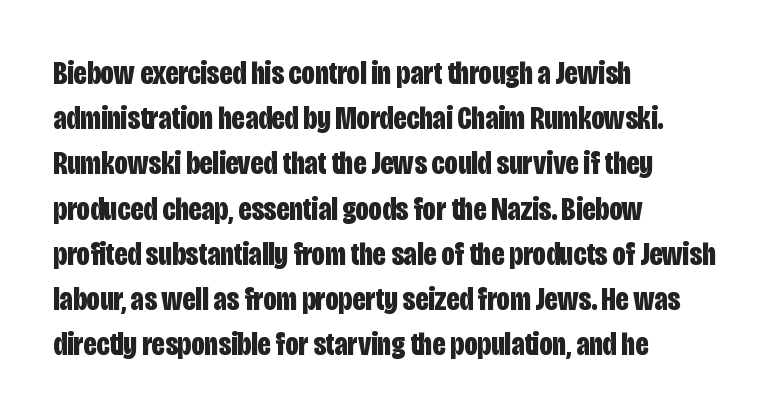
Q: Is the text bold? A: Yes.
Q: Is the text italic (slanted)? A: No, it is upright.
Q: Is the typeface a serif or a sans-serif typeface? A: Sans-serif.
Q: Is the text underlined? A: No.
Q: How is the paragraph aligned? A: Left-aligned.
Q: Is the spacing between letters normal or unusually wide? A: Normal.
Q: Is the spacing between lines tight, normal or loose? A: Normal.
Q: Width (condensed, normal, or wide)? A: Condensed.
Q: Stroke contrast? A: Low.
Q: x-height? A: Large.
Q: Monospaced? A: No.
